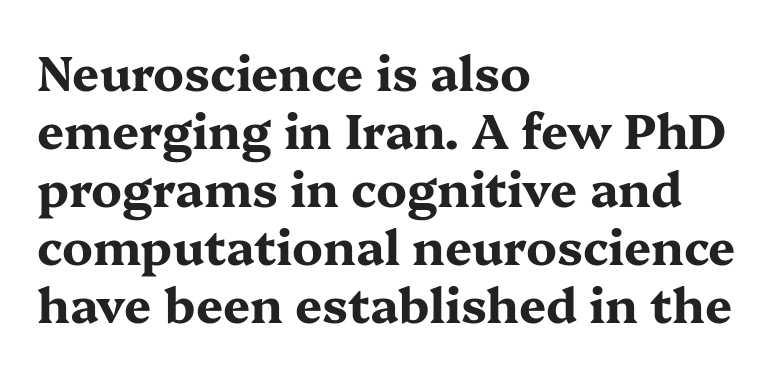
Is there any slant? The stems are plumb. To sum up the face: it has serifs. The setting favours the left margin, as ordinary paragraphs usually do. The face used here is rendered with its standard letterfit.
